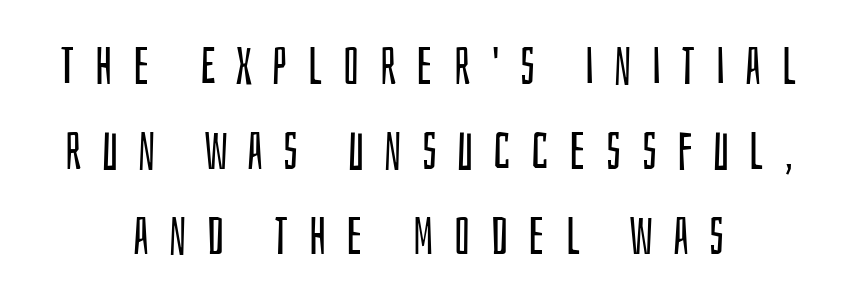
Q: Is the text bold? A: No.
Q: Is the text italic (slanted)? A: No, it is upright.
Q: Is the typeface a serif or a sans-serif typeface? A: Sans-serif.
Q: Is the text underlined? A: No.
Q: How is the paragraph aligned? A: Centered.
Q: Is the spacing between letters normal or unusually wide? A: Unusually wide.
Q: Is the spacing between lines tight, normal or loose? A: Normal.
Q: Width (condensed, normal, or wide)? A: Condensed.
Q: Stroke contrast? A: Low.
Q: x-height? A: Large.
Q: Monospaced? A: No.
